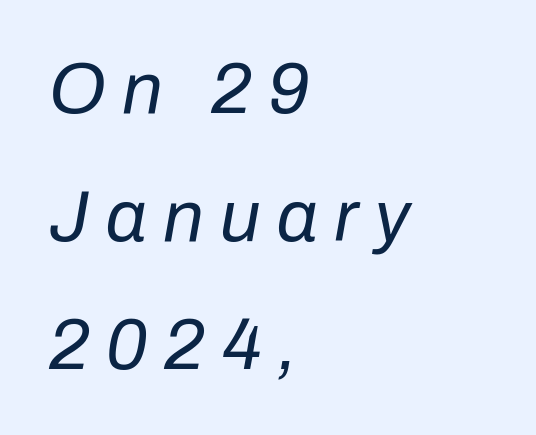
The image shows 72 px regular-weight type, italic (leaning right); set left-aligned, line spacing 1.78x, unusually wide letter spacing (+0.23 em), not underlined; low stroke contrast and a medium x-height.
